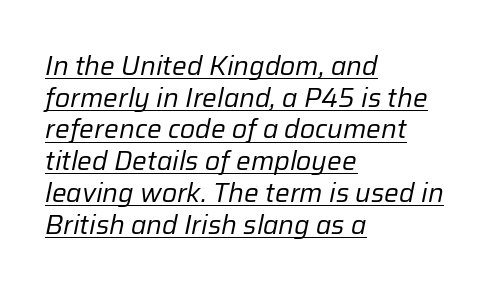
{"italic": "yes", "lean": "right", "slant_degrees": 12, "bold": "no", "underline": "yes", "align": "left", "line_spacing_ratio": 1.22, "letter_spacing": "normal", "letter_spacing_em": 0.0, "glyph_px": 26}
